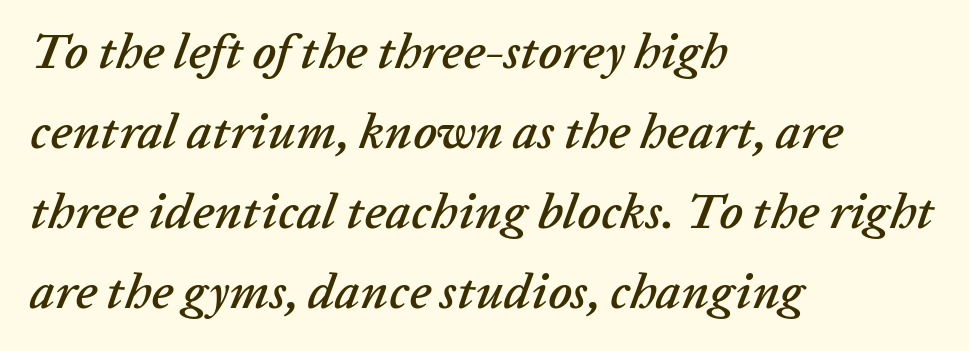
{"italic": "yes", "lean": "right", "slant_degrees": 20, "width": "normal", "stroke_contrast": "low", "x_height": "medium", "monospaced": "no", "underline": "no", "align": "left", "line_spacing": "normal", "line_spacing_ratio": 1.6, "letter_spacing": "normal", "letter_spacing_em": 0.0, "glyph_px": 50}
